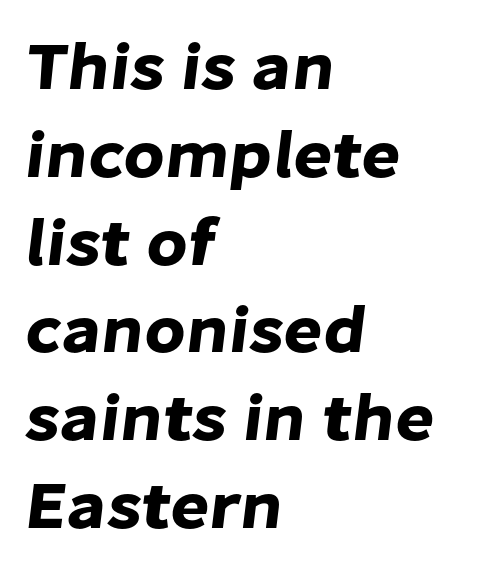
The image shows 67 px sans-serif type; set left-aligned, normal line spacing (1.31x), normal letter spacing, not underlined; low stroke contrast and a medium x-height.
